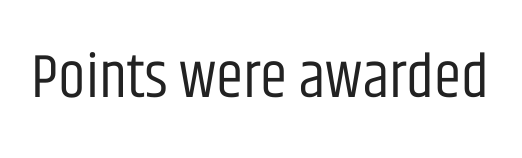
The image shows 62 px regular-weight, condensed sans-serif type, upright; set normal letter spacing, not underlined; low stroke contrast and a large x-height.
